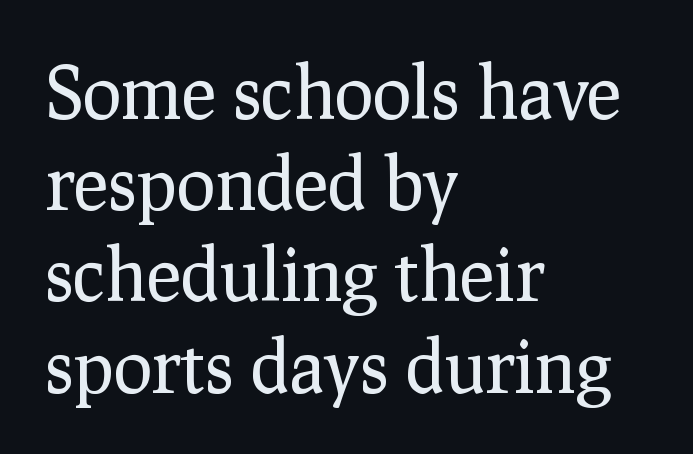
Note the varied advance widths — an 'i' is clearly narrower than an 'm'. A roman cut, with each character standing at attention. These lines sit exactly where default settings would place them. The tracking reads as untouched default to a designer's eye. In terms of letterform style, serifs are clearly present. Stem width sits at or under what a default text font uses.
